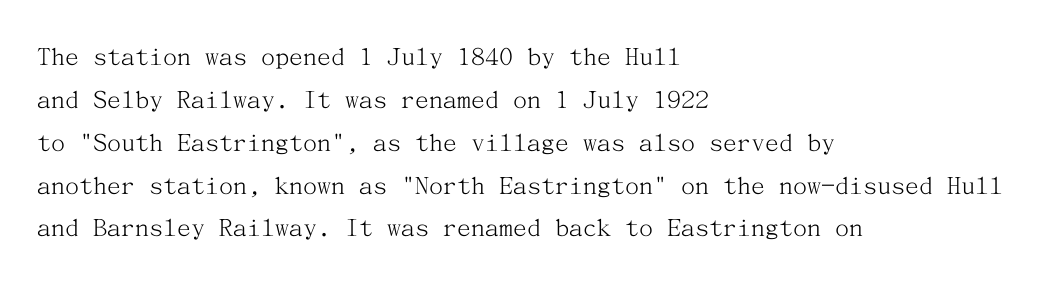
{"serif": "yes", "italic": "no", "bold": "no", "weight": "light", "width": "normal", "stroke_contrast": "medium", "x_height": "medium", "underline": "no", "align": "left", "line_spacing": "normal", "line_spacing_ratio": 1.53, "letter_spacing": "normal", "letter_spacing_em": 0.0, "glyph_px": 28}
